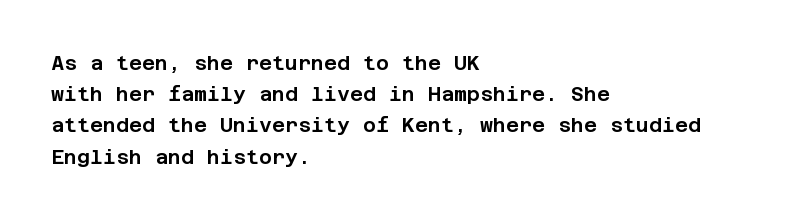
{"italic": "no", "underline": "no", "align": "left", "line_spacing": "normal", "line_spacing_ratio": 1.56, "letter_spacing": "normal", "letter_spacing_em": 0.0, "glyph_px": 20}
